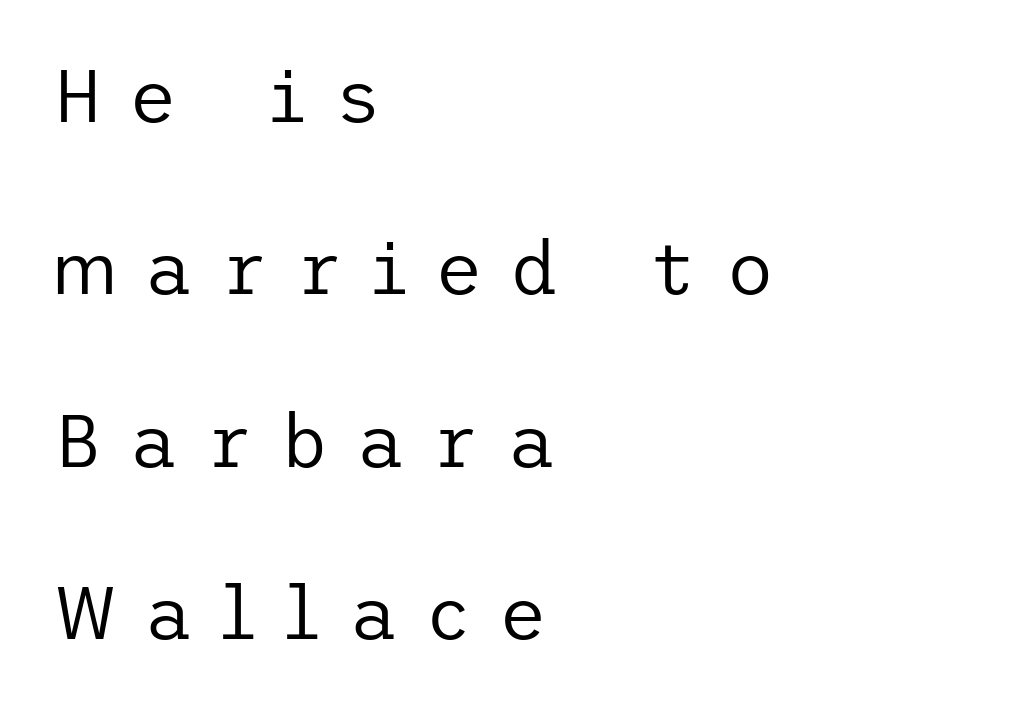
The image shows 74 px regular-weight sans-serif type, upright; set left-aligned, loose line spacing (2.33x), unusually wide letter spacing (+0.37 em), not underlined; low stroke contrast and a medium x-height.
